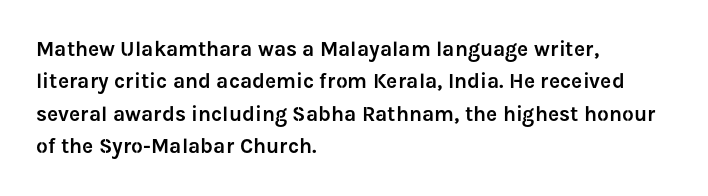
The image shows 21 px text type, upright; set left-aligned, normal line spacing (1.54x), normal letter spacing, not underlined.
